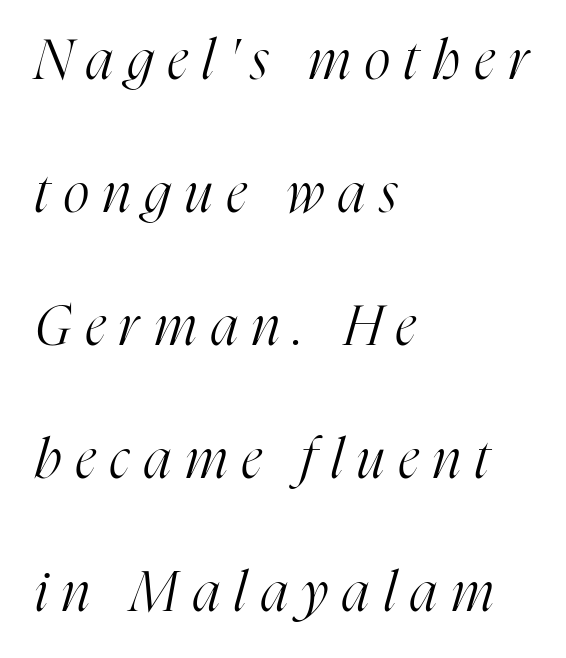
Q: Is the text bold? A: No.
Q: Is the text italic (slanted)? A: Yes, it leans right by about 16 degrees.
Q: Is the typeface a serif or a sans-serif typeface? A: Serif.
Q: Is the text underlined? A: No.
Q: How is the paragraph aligned? A: Left-aligned.
Q: Is the spacing between letters normal or unusually wide? A: Unusually wide.
Q: Is the spacing between lines tight, normal or loose? A: Loose.
Q: Width (condensed, normal, or wide)? A: Condensed.
Q: Stroke contrast? A: High.
Q: x-height? A: Medium.
Q: Monospaced? A: No.
